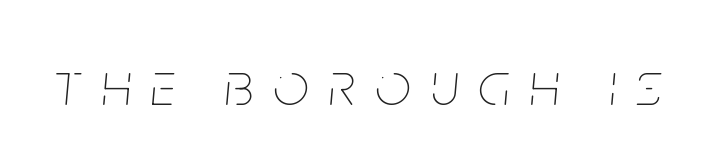
The image shows 62 px thin, condensed type, italic (leaning right); set unusually wide letter spacing (+0.33 em), not underlined; low stroke contrast and a large x-height.
